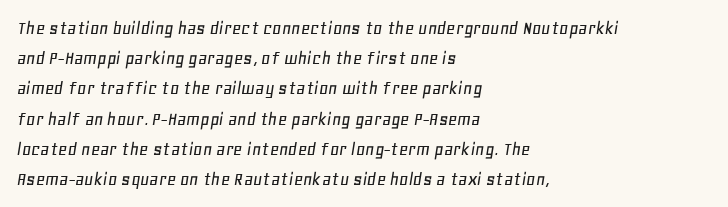
The image shows 20 px text type, italic (leaning right); set left-aligned, normal line spacing (1.51x), normal letter spacing, not underlined.
